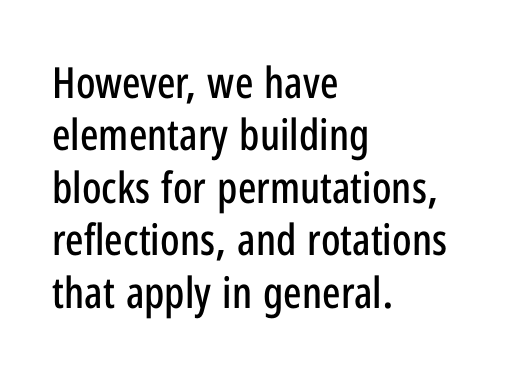
Q: Is the text italic (slanted)? A: No, it is upright.
Q: Is the typeface a serif or a sans-serif typeface? A: Sans-serif.
Q: Is the text underlined? A: No.
Q: How is the paragraph aligned? A: Left-aligned.
Q: Is the spacing between letters normal or unusually wide? A: Normal.
Q: Width (condensed, normal, or wide)? A: Condensed.
Q: Stroke contrast? A: Low.
Q: x-height? A: Medium.
Q: Monospaced? A: No.
